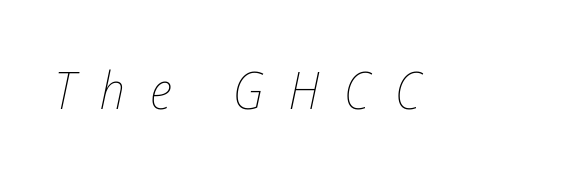
The image shows 51 px thin, condensed type, italic (leaning right); set unusually wide letter spacing (+0.49 em), not underlined; low stroke contrast and a medium x-height.
